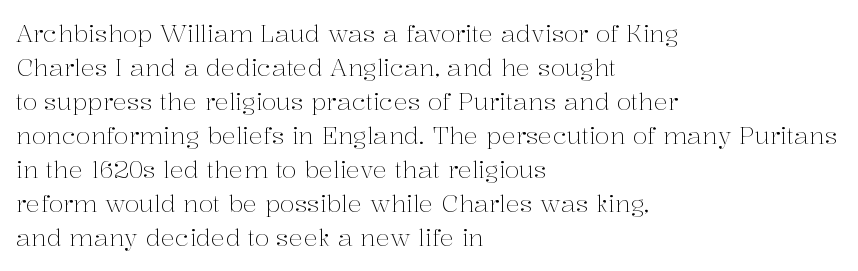
Just letters on the line, the space beneath them empty. The lines sit at an ordinary, default distance from one another. Reading down the block, your eye returns to a fixed left position each line. Think standard paragraph weight, or any step lighter than that.
